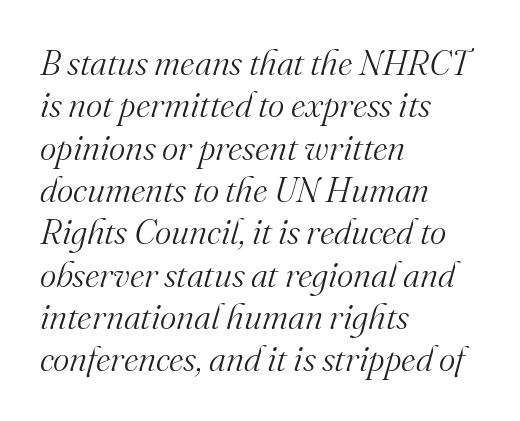
No extra ink here — the face is not bold. Honestly, there is no underline to notice here at all. Between one letter and the next there's only the usual sliver of space. The typeface chosen for these lines features serifs. The letters advance in unequal steps, a hallmark of proportional type. Is the block centered? No — it sits flush against the left margin.
